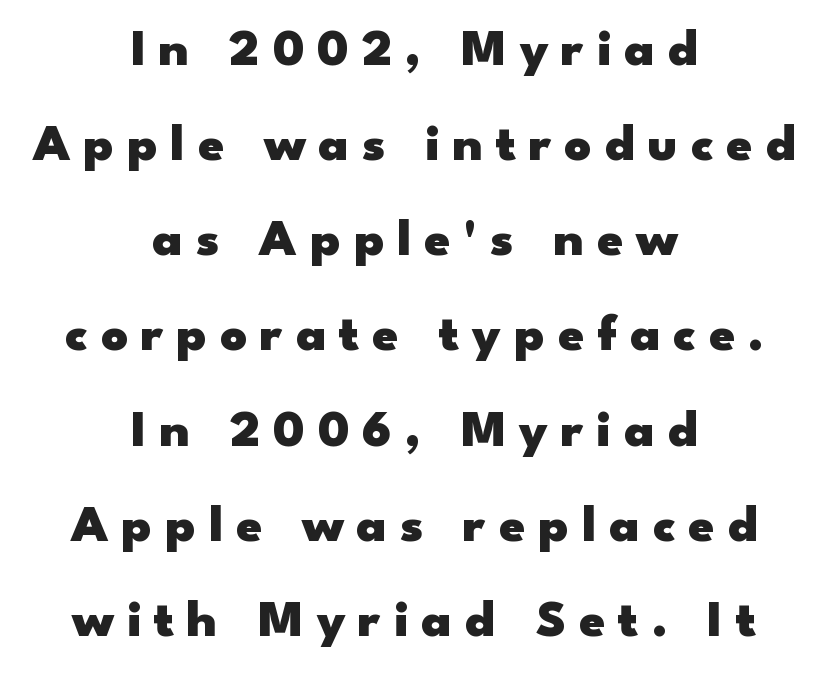
The image shows 52 px heavy, wide sans-serif type, upright; set centered, line spacing 1.83x, unusually wide letter spacing (+0.25 em), not underlined; low stroke contrast and a small x-height.
